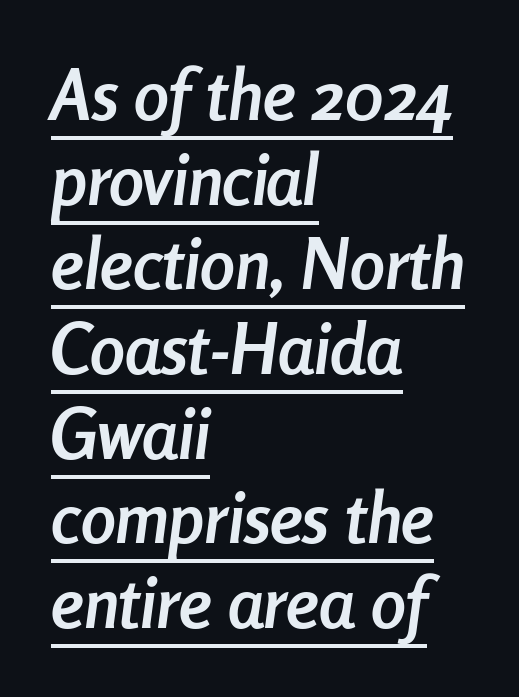
{"italic": "yes", "lean": "right", "slant_degrees": 8, "bold": "yes", "weight": "semibold", "width": "condensed", "stroke_contrast": "low", "x_height": "medium", "monospaced": "no", "underline": "yes", "align": "left", "line_spacing_ratio": 1.21, "letter_spacing": "normal", "letter_spacing_em": 0.0, "glyph_px": 70}
